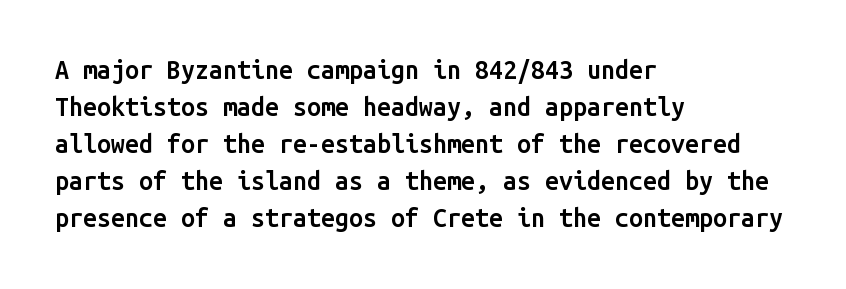
Q: Is the text bold? A: Semi-bold.
Q: Is the text italic (slanted)? A: No, it is upright.
Q: Is the text underlined? A: No.
Q: How is the paragraph aligned? A: Left-aligned.
Q: Is the spacing between letters normal or unusually wide? A: Normal.
Q: Is the spacing between lines tight, normal or loose? A: Normal.
